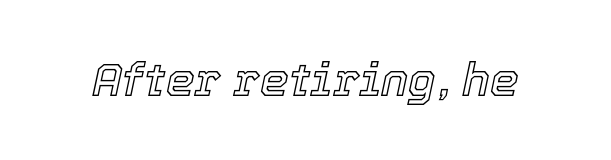
{"italic": "yes", "lean": "right", "slant_degrees": 12, "width": "normal", "x_height": "medium", "monospaced": "no", "underline": "no", "letter_spacing": "normal", "letter_spacing_em": 0.0, "glyph_px": 46}
